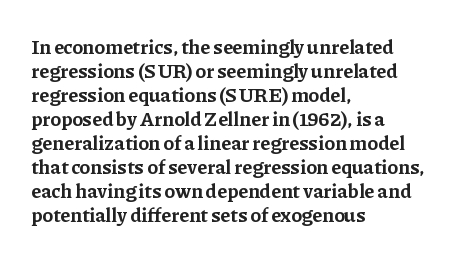
Posture: upright roman. Between one letter and the next there's only the usual sliver of space. Layout note: lines flush left. Clear beneath every line of the passage. The characters look thick and weighty, a clear bold.
